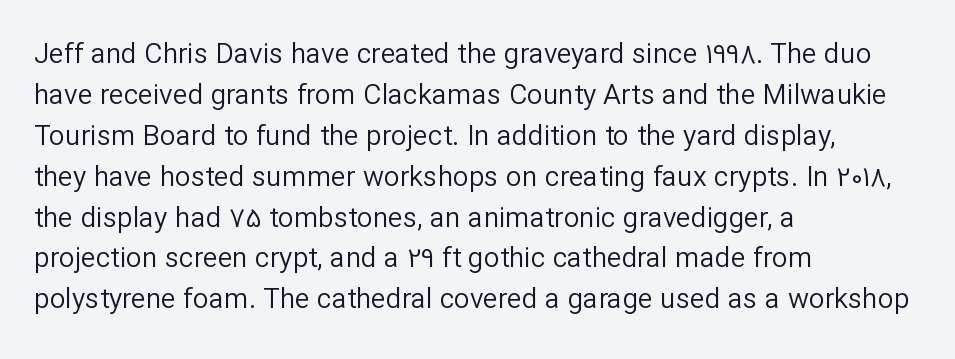
Glance below the letters and you will spot only blank space. These lines are set flush left with a ragged right edge. Upright lettering throughout. Leading matches the norm, producing a regular column.
